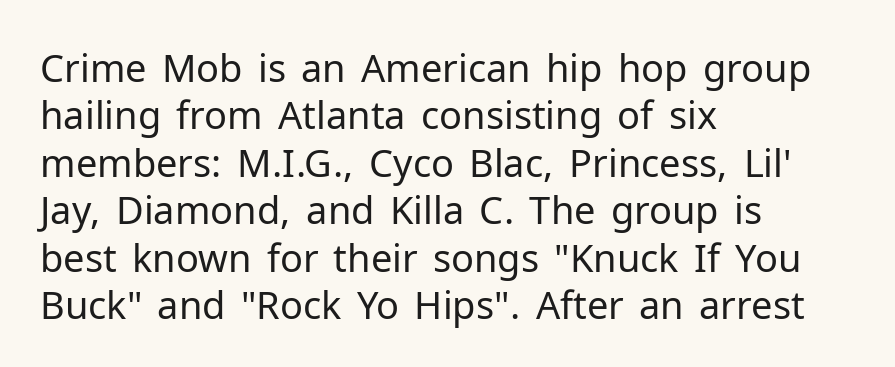
The space directly below the letters is spotless. The lines sit at an ordinary, default distance from one another. The passage shown is typed in a proportional face where columns would drift. Each stroke keeps to a modest, everyday thickness or less. Examine the stroke ends and you'll find no serifs.
